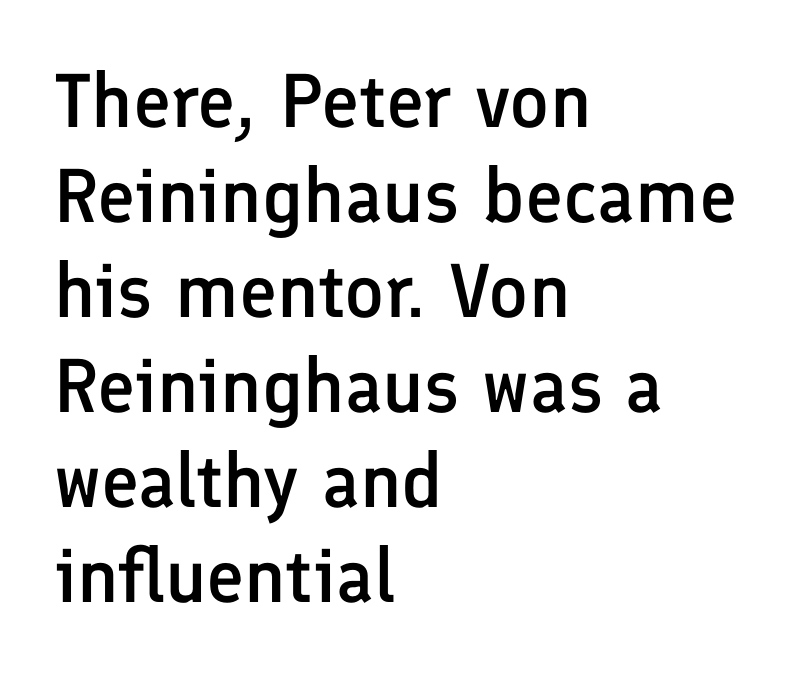
The image shows 76 px semibold sans-serif type, upright; set left-aligned, normal line spacing (1.25x), normal letter spacing, not underlined; low stroke contrast and a medium x-height.
